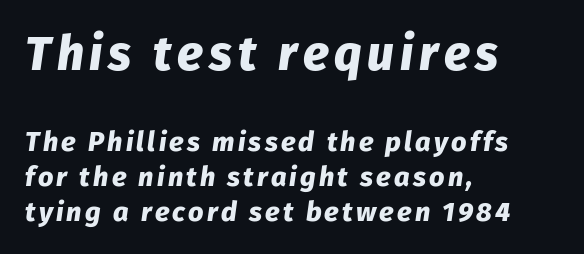
The passage shown begins with its larger block and ends with its smaller one. Alignment: flush left. Varying glyph widths throughout — classic text-font behaviour. The line-height multiplier appears to be the usual default. Strokes here are thick enough to call this a true bold. When letters slant like this, we call the style italic.
